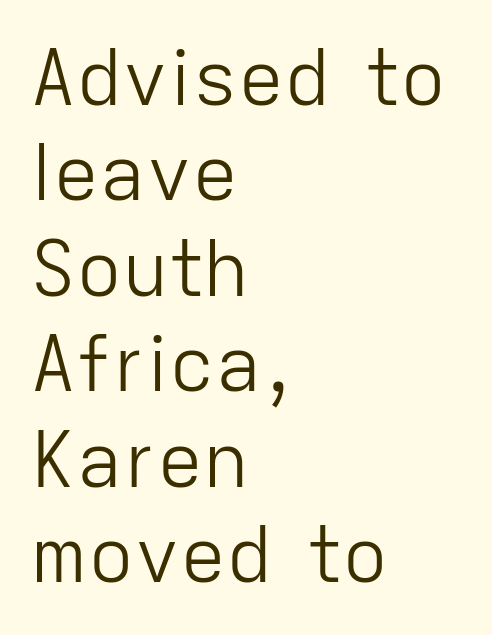
Observe the ordinary spacing: letters are neighbours, not strangers. Typeset ragged right — the left edge is the straight one. You could not count columns in this text — the font is proportionally spaced. Check where the strokes stop: nothing finishes them off — pure sans. Style check: upright.
